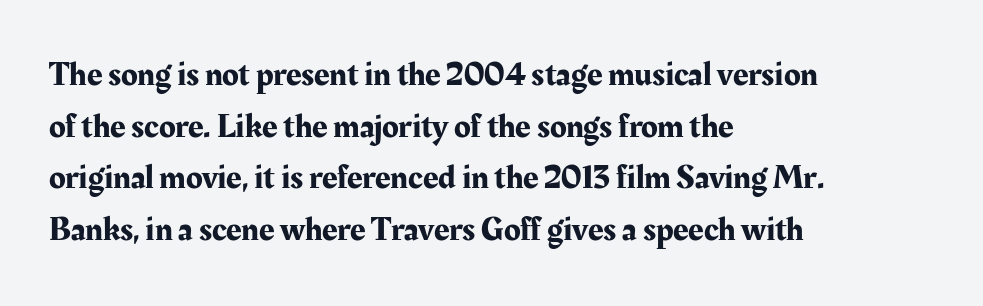
{"serif": "yes", "italic": "no", "width": "normal", "stroke_contrast": "medium", "x_height": "medium", "monospaced": "no", "underline": "no", "align": "left", "line_spacing": "normal", "line_spacing_ratio": 1.52, "letter_spacing": "normal", "letter_spacing_em": 0.0, "glyph_px": 34}
